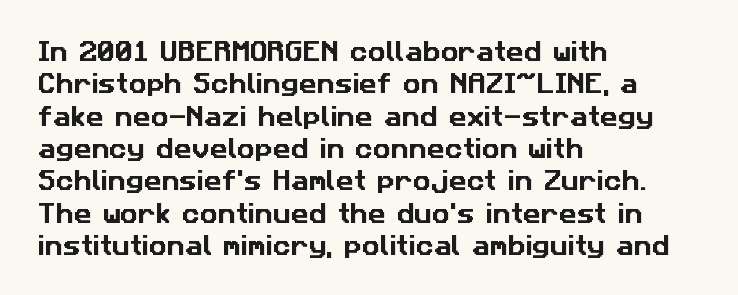
Q: Is the text underlined? A: No.
Q: How is the paragraph aligned? A: Left-aligned.
Q: Is the spacing between letters normal or unusually wide? A: Normal.
Q: Is the spacing between lines tight, normal or loose? A: Normal.
